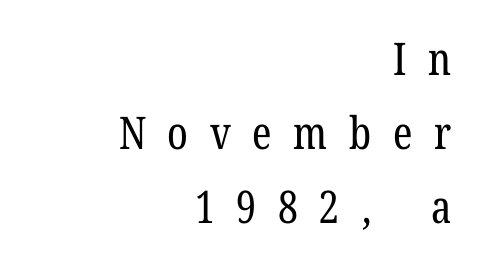
The image shows 45 px regular-weight, condensed serif type, upright; set right-aligned, normal line spacing (1.65x), unusually wide letter spacing (+0.48 em), not underlined; low stroke contrast and a medium x-height.
